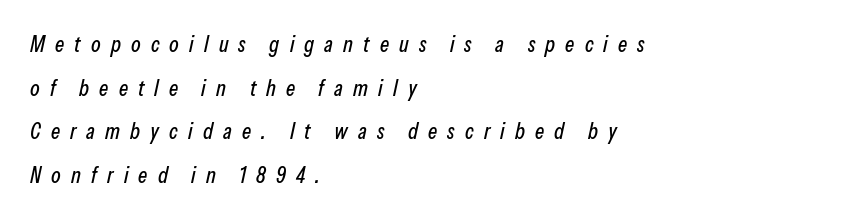
The image shows 22 px text type, italic (leaning right); set left-aligned, loose line spacing (1.98x), unusually wide letter spacing (+0.46 em), not underlined.
